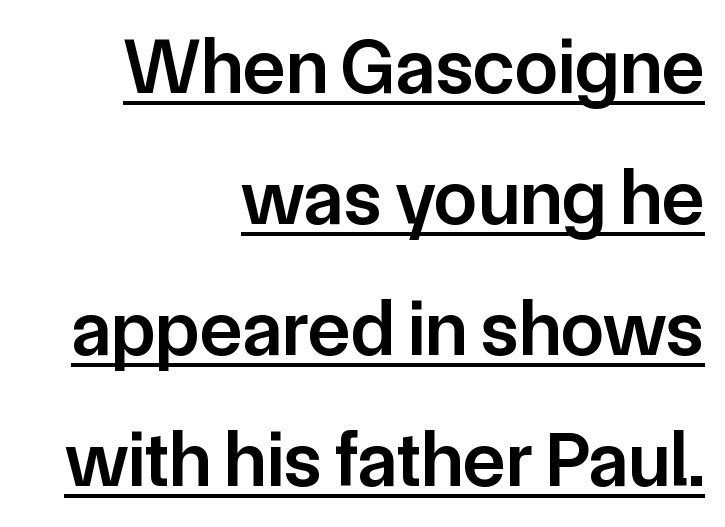
The passage shown is typed in a proportional face where columns would drift. Has an underline been added? It has. Classification — sans serif. The lines are quadded right. These words are printed semibold, heavier than regular yet not bold.
